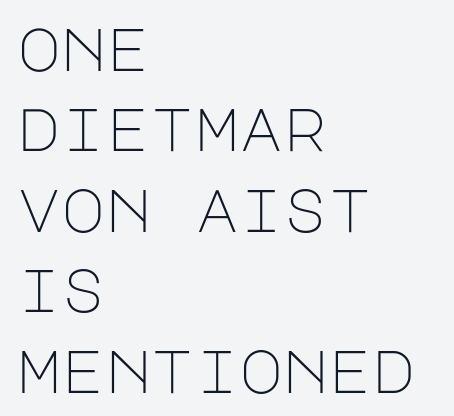
{"serif": "no", "italic": "no", "bold": "no", "weight": "light", "width": "normal", "stroke_contrast": "low", "x_height": "large", "underline": "no", "align": "left", "line_spacing": "normal", "line_spacing_ratio": 1.34, "letter_spacing": "normal", "letter_spacing_em": 0.0, "glyph_px": 60}
